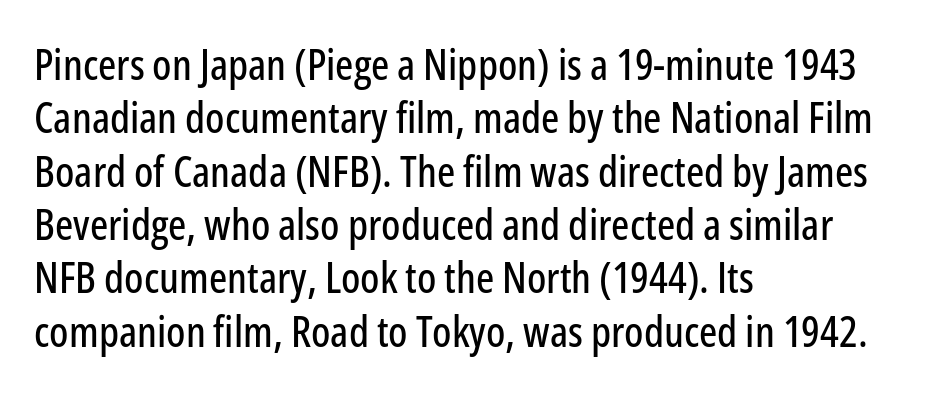
{"serif": "no", "italic": "no", "width": "condensed", "stroke_contrast": "low", "x_height": "medium", "monospaced": "no", "underline": "no", "align": "left", "line_spacing_ratio": 1.24, "letter_spacing": "normal", "letter_spacing_em": 0.0, "glyph_px": 43}
